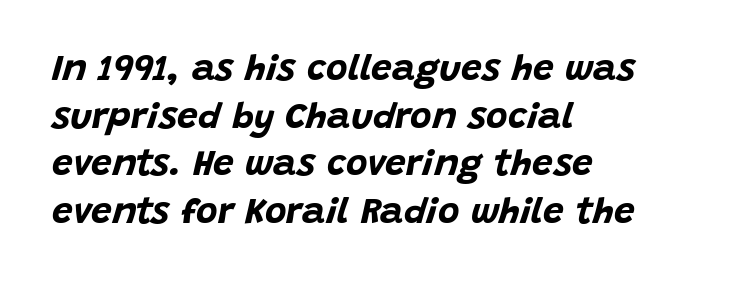
Stroke thickness is high; the sample reads as a true bold. If you drew a ruler down the left edge, every line would touch it. Each letter keeps its own natural width here, so spacing adapts to shape. No extra tracking has been applied to these lines. The axis of the letterforms is tilted away from vertical. Only glyphs here, with clear space below each row.
